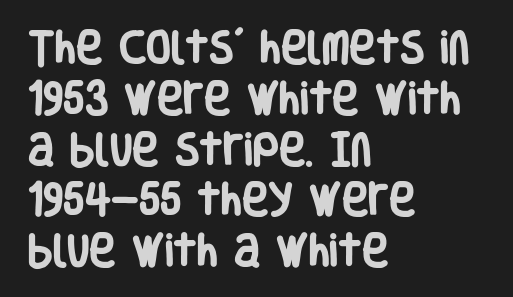
Q: Is the text bold? A: Yes.
Q: Is the text italic (slanted)? A: No, it is upright.
Q: Is the typeface a serif or a sans-serif typeface? A: Sans-serif.
Q: Is the text underlined? A: No.
Q: How is the paragraph aligned? A: Left-aligned.
Q: Is the spacing between letters normal or unusually wide? A: Normal.
Q: Is the spacing between lines tight, normal or loose? A: Normal.
Q: Width (condensed, normal, or wide)? A: Condensed.
Q: Stroke contrast? A: Low.
Q: x-height? A: Large.
Q: Monospaced? A: No.
